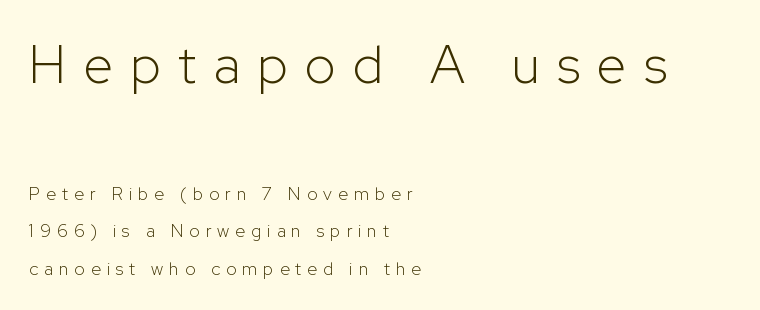
Upright lettering throughout. The words here are not underlined. One-word summary of the alignment: left. On a weight scale, this lands at 450 or below.
